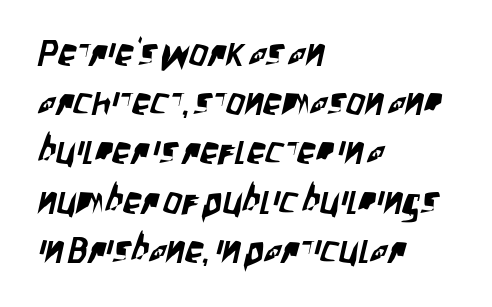
{"serif": "no", "width": "condensed", "stroke_contrast": "low", "x_height": "large", "monospaced": "no", "underline": "no", "align": "left", "line_spacing": "normal", "line_spacing_ratio": 1.33, "letter_spacing": "normal", "letter_spacing_em": 0.0, "glyph_px": 37}
